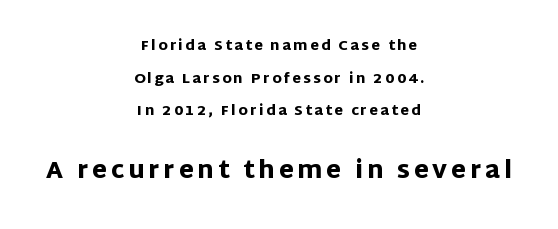
Q: Is the text bold? A: Yes.
Q: Is the text italic (slanted)? A: No, it is upright.
Q: Is the text underlined? A: No.
Q: How is the paragraph aligned? A: Centered.
Q: Is the spacing between lines tight, normal or loose? A: Loose.
Q: Which block of text is set in a larger size, the first (top) or the second (bottom)? A: The second (bottom) one.
